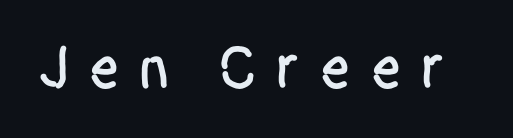
The letters carry no serifs — their stems end cleanly without finishing strokes. Tall strokes in this sample are plumb rather than angled. The letters advance in unequal steps, a hallmark of proportional type. Nobody drew a line under any word here.
